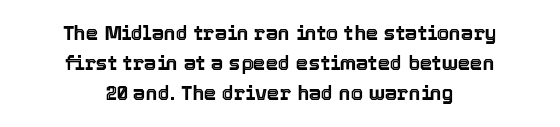
The image shows 20 px text type, upright; set centered, normal line spacing (1.51x), normal letter spacing, not underlined.
